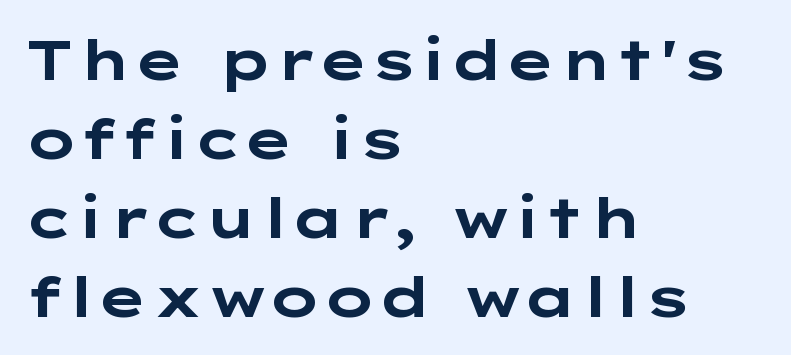
Q: Is the text bold? A: Yes.
Q: Is the text italic (slanted)? A: No, it is upright.
Q: Is the typeface a serif or a sans-serif typeface? A: Sans-serif.
Q: Is the text underlined? A: No.
Q: How is the paragraph aligned? A: Left-aligned.
Q: Is the spacing between letters normal or unusually wide? A: Normal.
Q: Is the spacing between lines tight, normal or loose? A: Normal.
Q: Width (condensed, normal, or wide)? A: Wide.
Q: Stroke contrast? A: Low.
Q: x-height? A: Medium.
